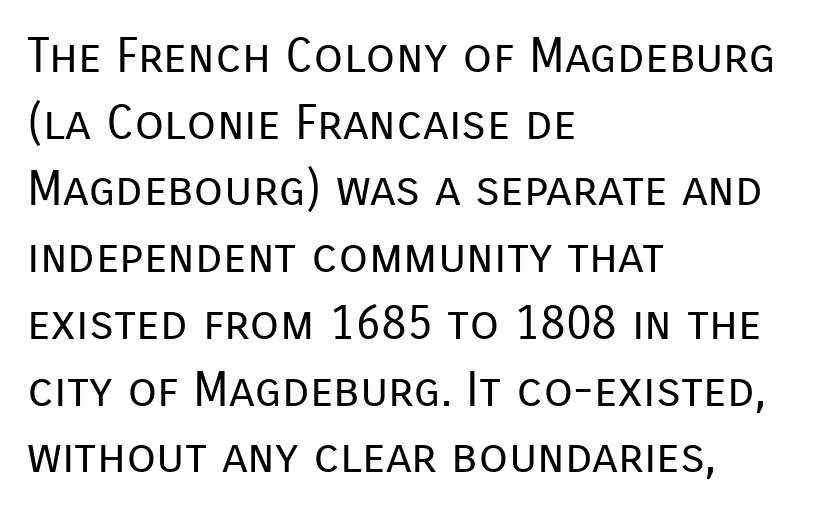
The image shows 48 px regular-weight sans-serif type, upright; set left-aligned, normal line spacing (1.39x), normal letter spacing, not underlined; low stroke contrast and a medium x-height.
